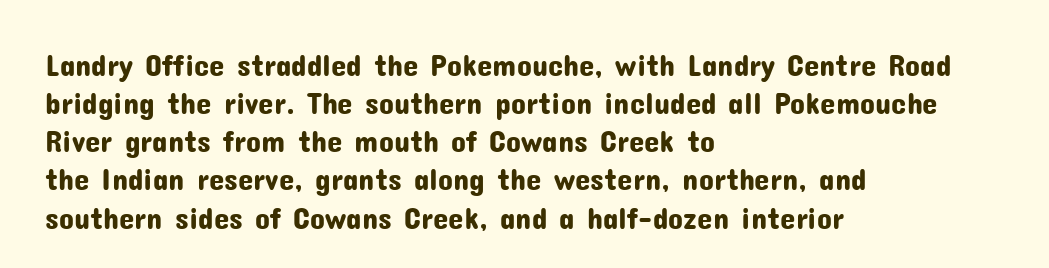
Q: Is the text italic (slanted)? A: No, it is upright.
Q: Is the typeface a serif or a sans-serif typeface? A: Sans-serif.
Q: Is the text underlined? A: No.
Q: How is the paragraph aligned? A: Left-aligned.
Q: Is the spacing between letters normal or unusually wide? A: Normal.
Q: Width (condensed, normal, or wide)? A: Normal.
Q: Stroke contrast? A: Low.
Q: x-height? A: Medium.
Q: Monospaced? A: No.
